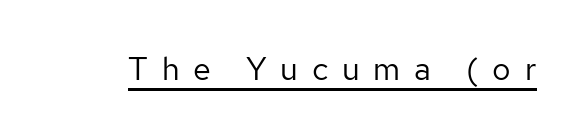
Q: Is the text bold? A: No.
Q: Is the text italic (slanted)? A: No, it is upright.
Q: Is the typeface a serif or a sans-serif typeface? A: Sans-serif.
Q: Is the text underlined? A: Yes.
Q: Is the spacing between letters normal or unusually wide? A: Unusually wide.
Q: Width (condensed, normal, or wide)? A: Normal.
Q: Stroke contrast? A: Low.
Q: x-height? A: Medium.
Q: Monospaced? A: No.
